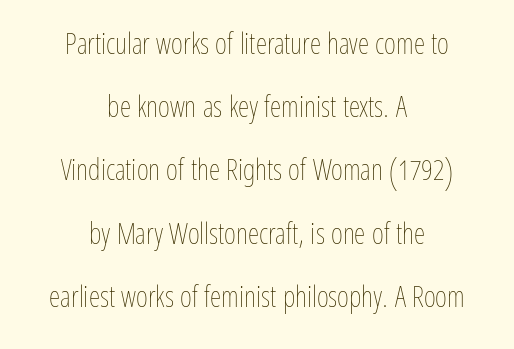
{"italic": "no", "bold": "no", "weight": "thin", "width": "condensed", "stroke_contrast": "low", "x_height": "medium", "monospaced": "no", "underline": "no", "align": "center", "line_spacing": "loose", "line_spacing_ratio": 2.18, "letter_spacing": "normal", "letter_spacing_em": 0.0, "glyph_px": 29}
